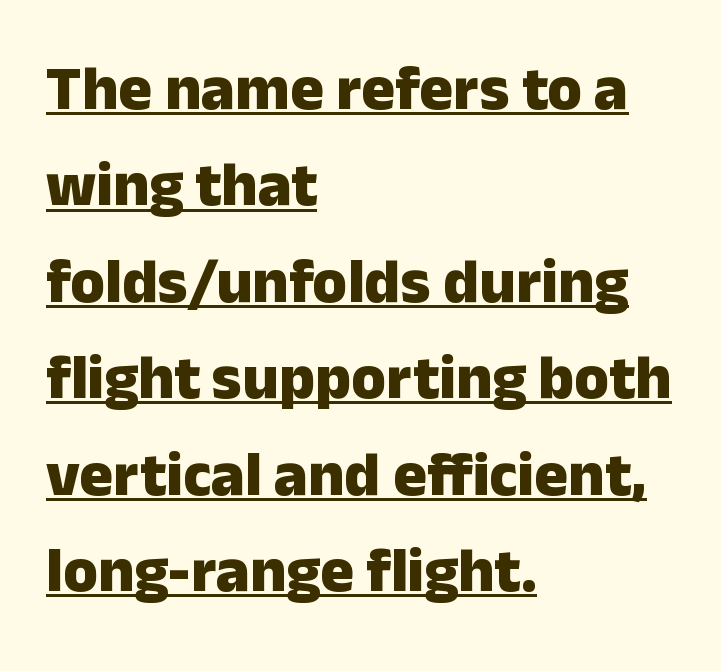
{"serif": "no", "italic": "no", "bold": "yes", "weight": "heavy", "width": "normal", "stroke_contrast": "low", "x_height": "medium", "monospaced": "no", "underline": "yes", "align": "left", "line_spacing": "normal", "line_spacing_ratio": 1.53, "letter_spacing": "normal", "letter_spacing_em": 0.0, "glyph_px": 63}
